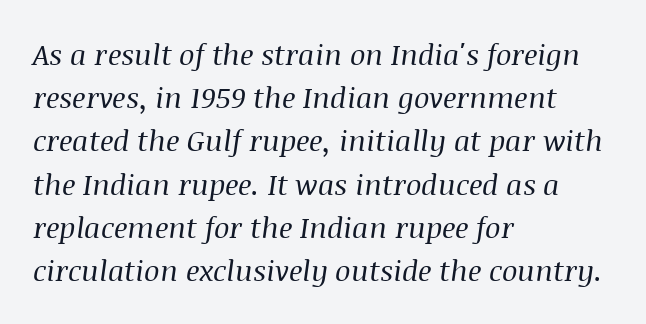
{"serif": "yes", "italic": "yes", "lean": "right", "slant_degrees": 8, "bold": "no", "weight": "regular", "width": "normal", "stroke_contrast": "medium", "x_height": "large", "monospaced": "no", "underline": "no", "align": "left", "line_spacing": "normal", "line_spacing_ratio": 1.49, "letter_spacing": "normal", "letter_spacing_em": 0.0, "glyph_px": 29}
